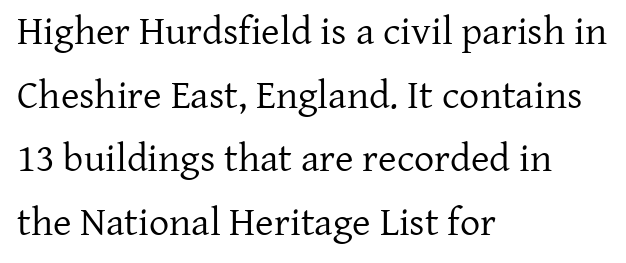
The image shows 40 px regular-weight serif type, upright; set left-aligned, normal line spacing (1.59x), normal letter spacing, not underlined; low stroke contrast and a medium x-height.
